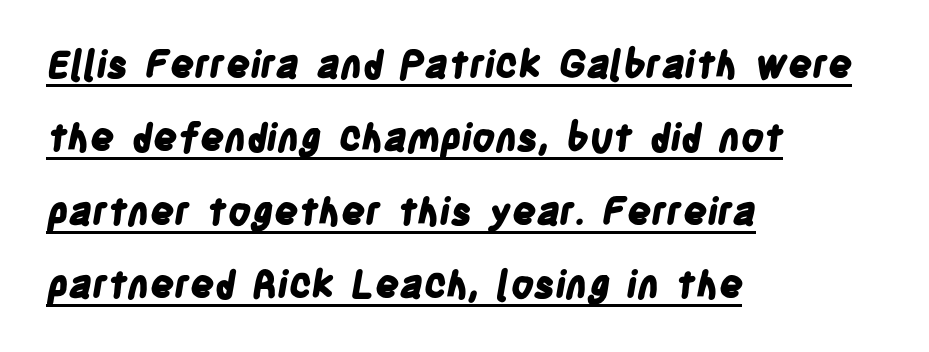
Q: Is the text bold? A: Yes.
Q: Is the typeface a serif or a sans-serif typeface? A: Sans-serif.
Q: Is the text underlined? A: Yes.
Q: How is the paragraph aligned? A: Left-aligned.
Q: Is the spacing between letters normal or unusually wide? A: Normal.
Q: Is the spacing between lines tight, normal or loose? A: Loose.
Q: Width (condensed, normal, or wide)? A: Condensed.
Q: Stroke contrast? A: Low.
Q: x-height? A: Large.
Q: Monospaced? A: No.
